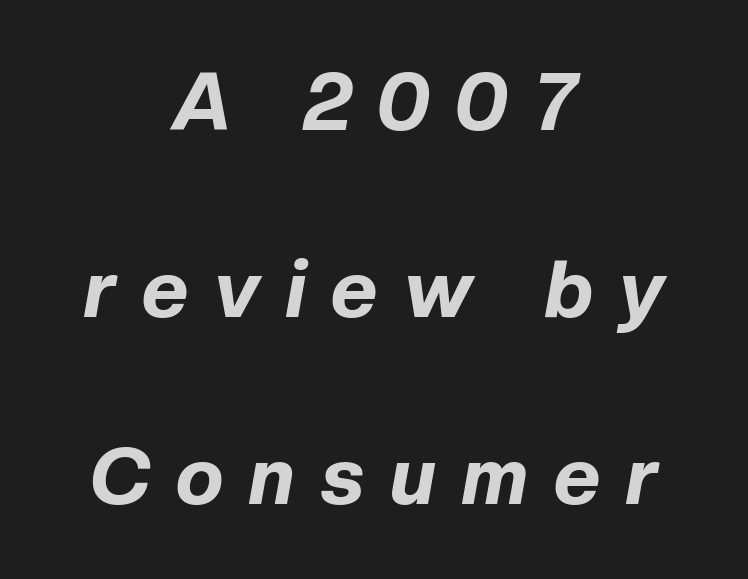
The image shows 80 px bold type, italic (leaning right); set centered, loose line spacing (2.34x), unusually wide letter spacing (+0.33 em), not underlined; low stroke contrast and a medium x-height.
